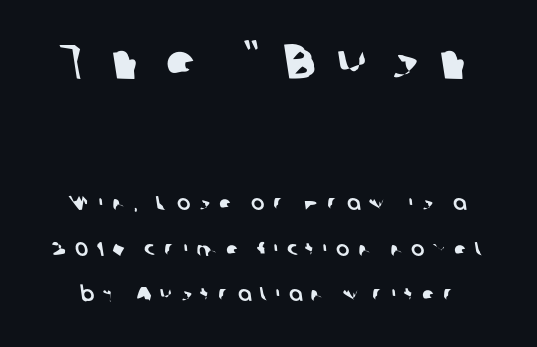
{"serif": "no", "width": "normal", "stroke_contrast": "low", "x_height": "medium", "monospaced": "no", "underline": "no", "line_spacing": "loose", "line_spacing_ratio": 2.28, "letter_spacing": "wide", "letter_spacing_em": 0.43, "larger_block": "first", "size_ratio": 2.5, "glyph_px": 50}
